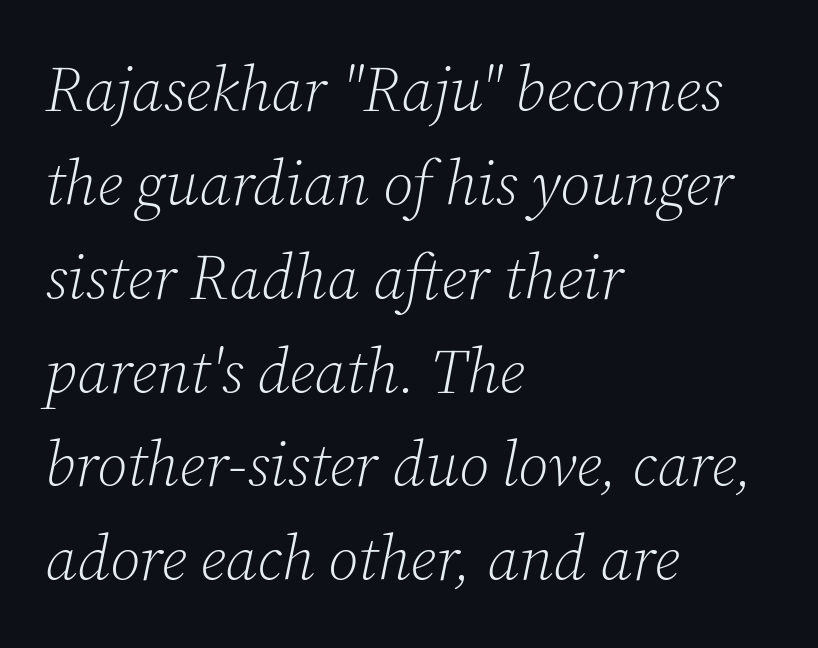
Q: Is the text bold? A: No.
Q: Is the text italic (slanted)? A: Yes, it leans right by about 12 degrees.
Q: Is the typeface a serif or a sans-serif typeface? A: Serif.
Q: Is the text underlined? A: No.
Q: How is the paragraph aligned? A: Left-aligned.
Q: Is the spacing between letters normal or unusually wide? A: Normal.
Q: Is the spacing between lines tight, normal or loose? A: Normal.
Q: Width (condensed, normal, or wide)? A: Normal.
Q: Stroke contrast? A: Low.
Q: x-height? A: Medium.
Q: Monospaced? A: No.
